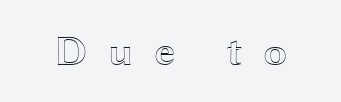
Q: Is the text italic (slanted)? A: No, it is upright.
Q: Is the text underlined? A: No.
Q: Is the spacing between letters normal or unusually wide? A: Unusually wide.
Q: Width (condensed, normal, or wide)? A: Wide.
Q: x-height? A: Medium.
Q: Monospaced? A: No.
